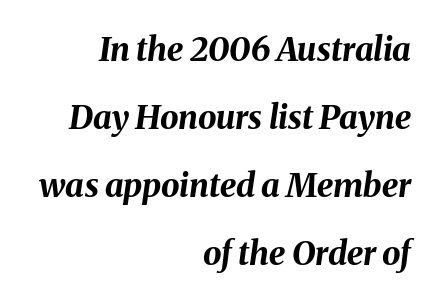
The image shows 33 px bold type, italic (leaning right); set right-aligned, loose line spacing (2.06x), normal letter spacing, not underlined; medium stroke contrast and a medium x-height.
